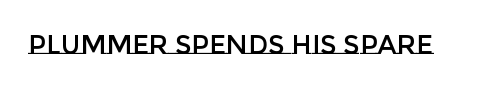
Q: Is the text italic (slanted)? A: No, it is upright.
Q: Is the text underlined? A: No.
Q: Is the spacing between letters normal or unusually wide? A: Normal.
